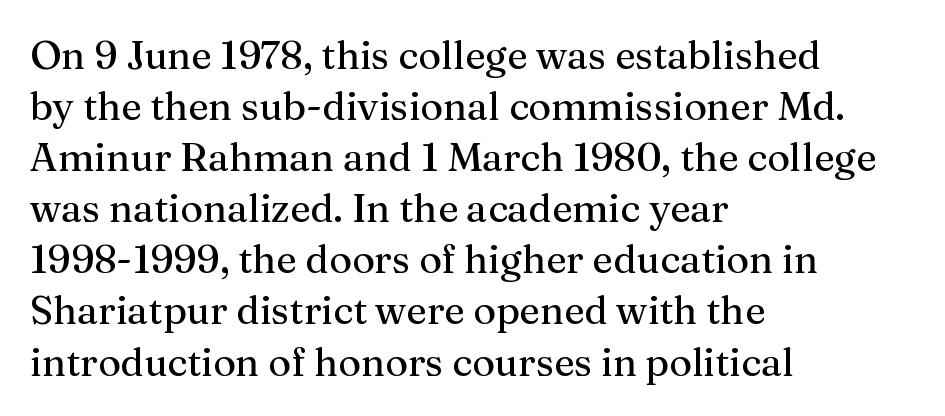
{"serif": "yes", "italic": "no", "width": "normal", "stroke_contrast": "medium", "x_height": "medium", "monospaced": "no", "underline": "no", "align": "left", "line_spacing": "normal", "line_spacing_ratio": 1.31, "letter_spacing": "normal", "letter_spacing_em": 0.0, "glyph_px": 39}
